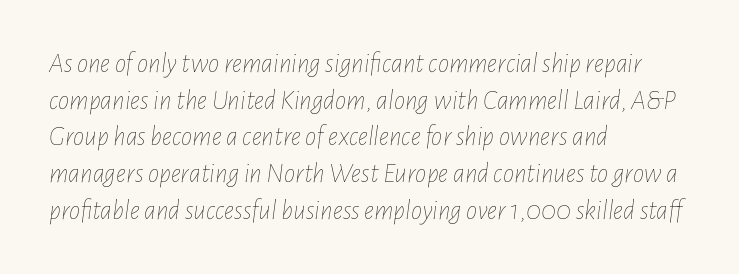
{"italic": "yes", "lean": "right", "slant_degrees": 7, "bold": "no", "weight": "thin", "width": "condensed", "stroke_contrast": "low", "x_height": "medium", "monospaced": "no", "underline": "no", "align": "left", "line_spacing": "normal", "line_spacing_ratio": 1.31, "letter_spacing": "normal", "letter_spacing_em": 0.0, "glyph_px": 28}
